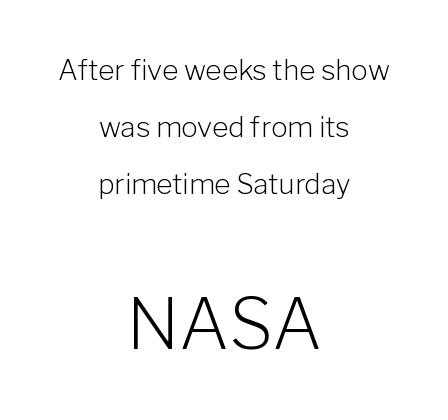
The image shows 71 px light sans-serif type, upright; set centered, loose line spacing (2.04x), normal letter spacing, not underlined; the second (bottom) block is 2.54x larger; low stroke contrast and a medium x-height.
